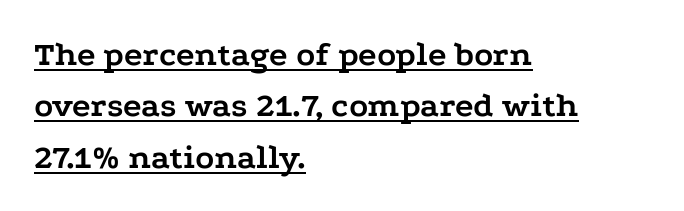
The image shows 35 px semibold, wide serif type, upright; set left-aligned, normal line spacing (1.47x), normal letter spacing, underlined; low stroke contrast and a medium x-height.
